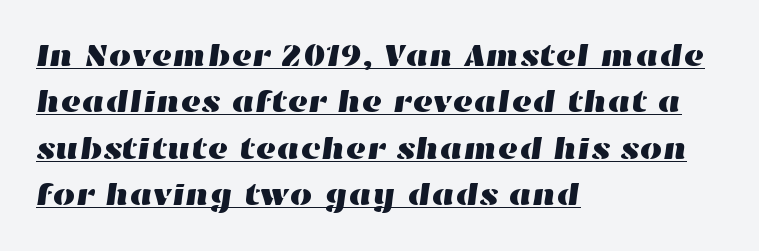
The image shows 32 px wide type; set left-aligned, normal line spacing (1.45x), normal letter spacing, underlined; high stroke contrast and a medium x-height.
